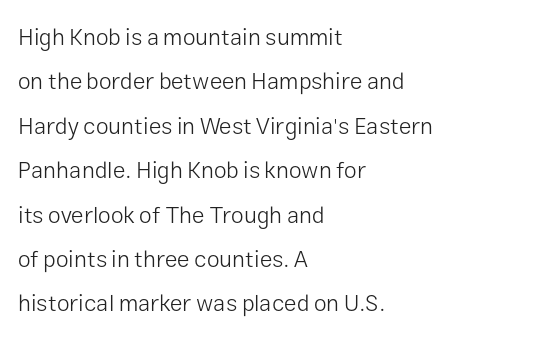
The passage shown is not bold in any degree. Horizontally, the lines are justified to the leading edge only. The letterforms sit shoulder to shoulder at normal distance. The vertical gap from one line to the next is large. These lines were composed using upright roman letters. Just letters on the line, the space beneath them empty.
